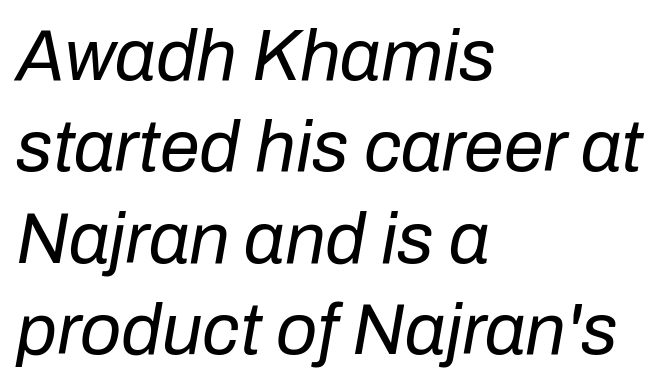
Q: Is the text bold? A: No.
Q: Is the text italic (slanted)? A: Yes, it leans right by about 10 degrees.
Q: Is the text underlined? A: No.
Q: How is the paragraph aligned? A: Left-aligned.
Q: Is the spacing between letters normal or unusually wide? A: Normal.
Q: Is the spacing between lines tight, normal or loose? A: Normal.
Q: Width (condensed, normal, or wide)? A: Normal.
Q: Stroke contrast? A: Low.
Q: x-height? A: Medium.
Q: Monospaced? A: No.
